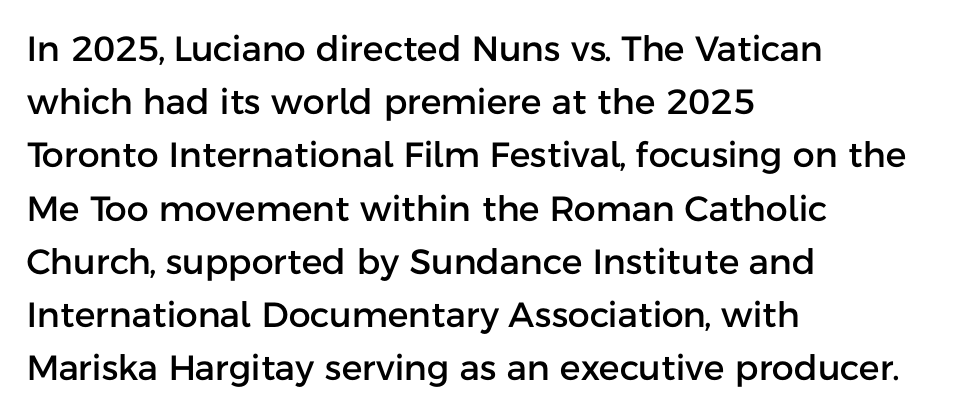
The image shows 35 px sans-serif type, upright; set left-aligned, normal line spacing (1.52x), normal letter spacing, not underlined; low stroke contrast and a medium x-height.
